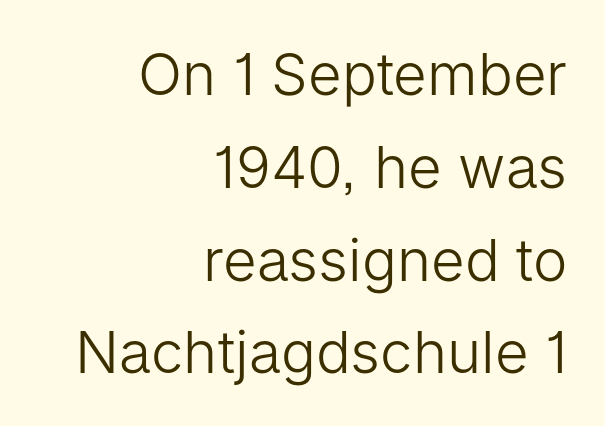
The image shows 58 px light sans-serif type, upright; set right-aligned, normal line spacing (1.6x), normal letter spacing, not underlined; low stroke contrast and a medium x-height.
